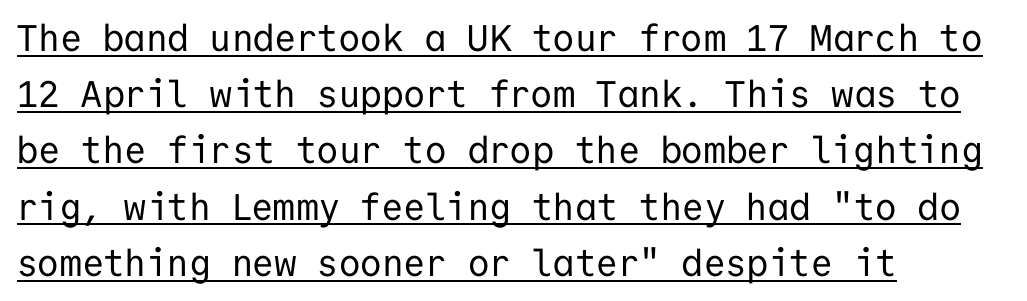
{"serif": "no", "italic": "no", "bold": "no", "weight": "regular", "width": "normal", "stroke_contrast": "low", "x_height": "medium", "monospaced": "yes", "underline": "yes", "align": "left", "line_spacing": "normal", "line_spacing_ratio": 1.52, "letter_spacing": "normal", "letter_spacing_em": 0.0, "glyph_px": 37}
